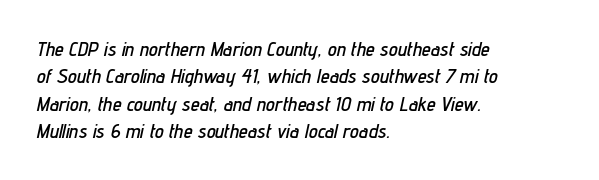
Q: Is the text italic (slanted)? A: Yes, it leans right by about 12 degrees.
Q: Is the text underlined? A: No.
Q: How is the paragraph aligned? A: Left-aligned.
Q: Is the spacing between letters normal or unusually wide? A: Normal.
Q: Is the spacing between lines tight, normal or loose? A: Normal.
